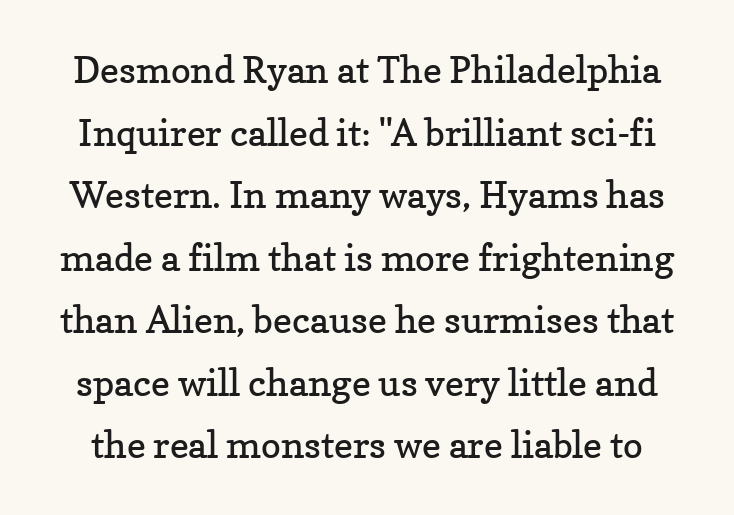
{"serif": "yes", "italic": "no", "bold": "no", "weight": "regular", "width": "normal", "stroke_contrast": "low", "x_height": "medium", "monospaced": "no", "underline": "no", "line_spacing": "normal", "line_spacing_ratio": 1.69, "letter_spacing": "normal", "letter_spacing_em": 0.0, "glyph_px": 37}
